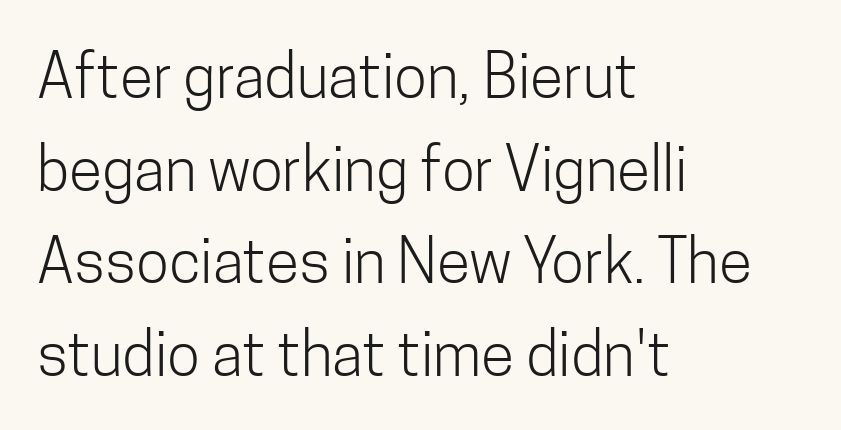
The image shows 61 px light, condensed sans-serif type, upright; set left-aligned, normal line spacing (1.52x), normal letter spacing, not underlined; low stroke contrast and a medium x-height.
